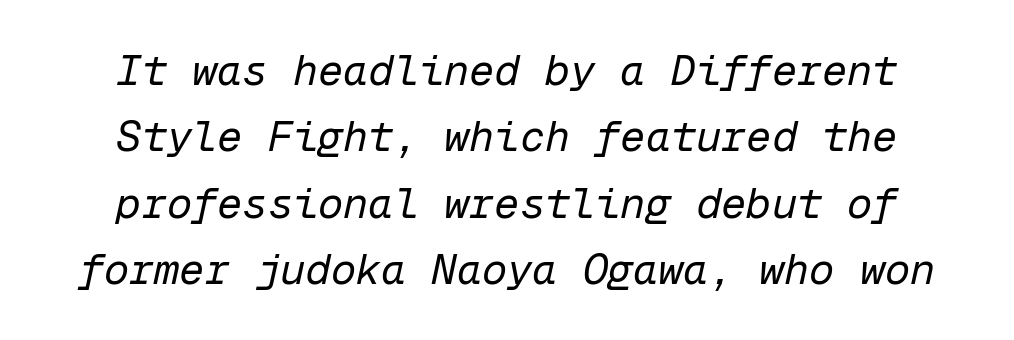
The image shows 42 px regular-weight type, italic (leaning right), monospaced; set centered, normal line spacing (1.58x), normal letter spacing, not underlined; low stroke contrast and a medium x-height.
